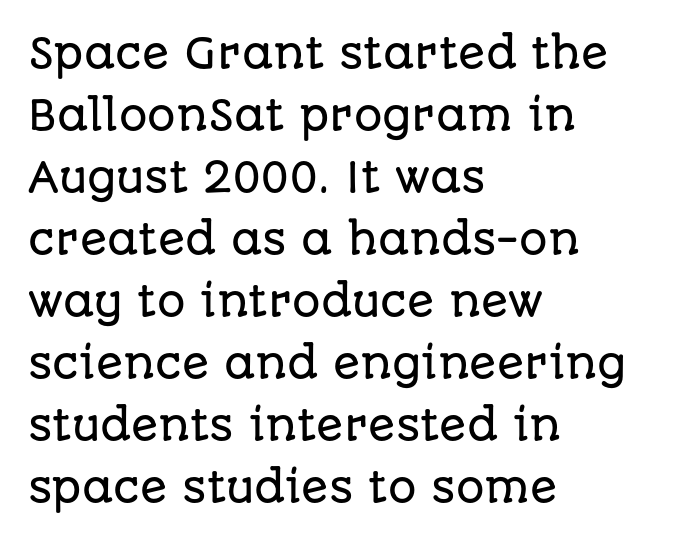
The image shows 40 px sans-serif type, upright; set left-aligned, normal line spacing (1.55x), normal letter spacing, not underlined; low stroke contrast and a large x-height.
